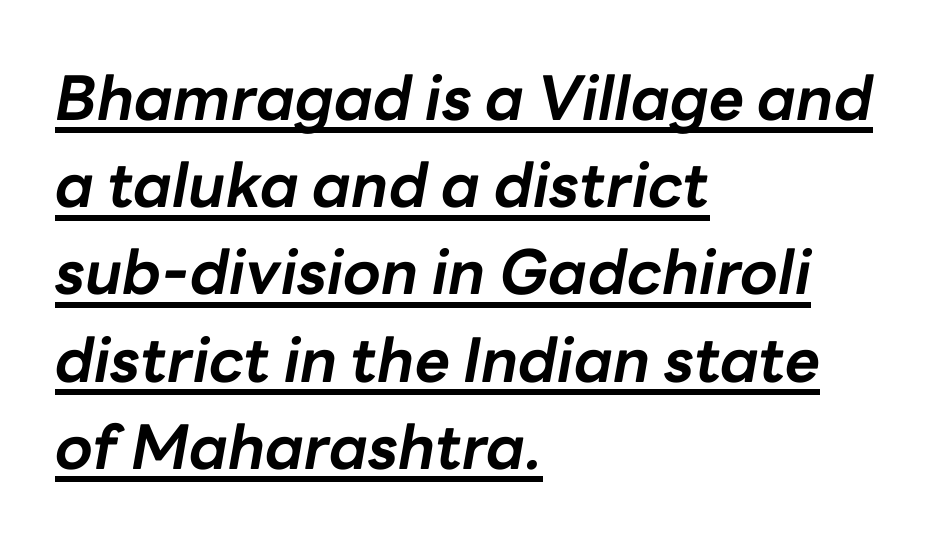
{"italic": "yes", "lean": "right", "slant_degrees": 10, "bold": "yes", "weight": "bold", "width": "normal", "stroke_contrast": "low", "x_height": "medium", "monospaced": "no", "underline": "yes", "align": "left", "line_spacing": "normal", "line_spacing_ratio": 1.43, "letter_spacing": "normal", "letter_spacing_em": 0.0, "glyph_px": 61}
